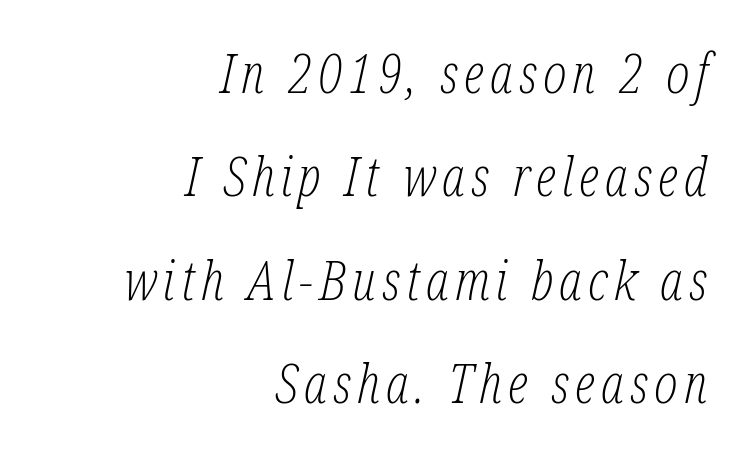
{"serif": "yes", "italic": "yes", "lean": "right", "slant_degrees": 12, "bold": "no", "weight": "light", "width": "condensed", "stroke_contrast": "low", "x_height": "medium", "monospaced": "no", "underline": "no", "align": "right", "line_spacing_ratio": 1.88, "glyph_px": 55}
